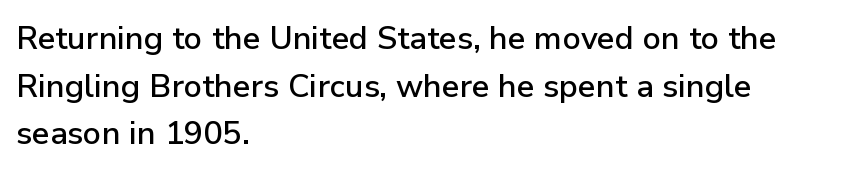
The image shows 32 px sans-serif type, upright; set left-aligned, normal line spacing (1.49x), normal letter spacing, not underlined; low stroke contrast and a medium x-height.
